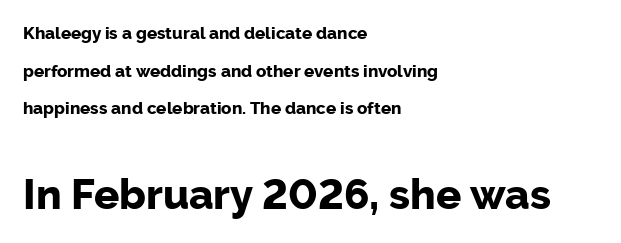
Q: Is the text bold? A: Yes.
Q: Is the text italic (slanted)? A: No, it is upright.
Q: Is the typeface a serif or a sans-serif typeface? A: Sans-serif.
Q: Is the text underlined? A: No.
Q: How is the paragraph aligned? A: Left-aligned.
Q: Is the spacing between letters normal or unusually wide? A: Normal.
Q: Is the spacing between lines tight, normal or loose? A: Loose.
Q: Which block of text is set in a larger size, the first (top) or the second (bottom)? A: The second (bottom) one.
Q: Width (condensed, normal, or wide)? A: Normal.
Q: Stroke contrast? A: Low.
Q: x-height? A: Medium.
Q: Monospaced? A: No.
